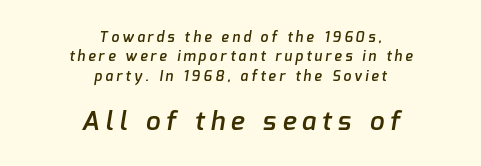
The image shows 26 px text type; set centered, normal line spacing (1.38x), unusually wide letter spacing (+0.23 em), not underlined; the second (bottom) block is 1.86x larger.
